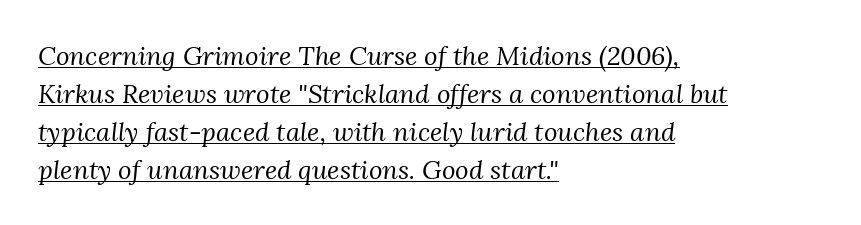
{"italic": "yes", "lean": "right", "slant_degrees": 3, "bold": "no", "underline": "yes", "align": "left", "line_spacing": "normal", "line_spacing_ratio": 1.46, "letter_spacing": "normal", "letter_spacing_em": 0.0, "glyph_px": 26}
